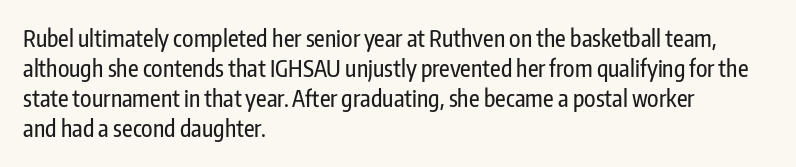
The ragged edge is on the right, which tells us the setting is flush left. What's the leading like? Ordinary, nothing unusual. Posture: straight, roman, zero tilt. The face used here is rendered with its standard letterfit. Letters rest on an invisible, unmarked baseline.
